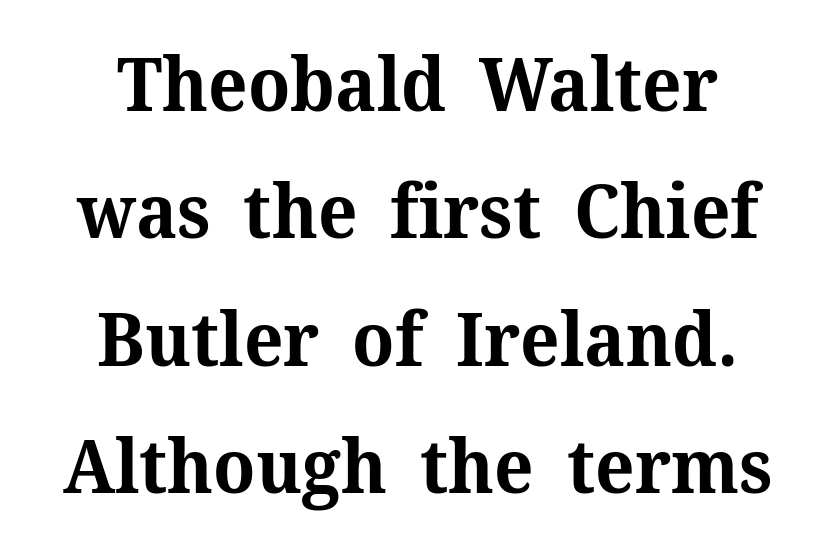
Here the glyphs are tracked normally, forming tight word shapes. The rendering uses natural spacing where letterforms have individual widths. The typesetter chose a symmetrical, centered arrangement here. Is there any slant? The stems are plumb. The string is rendered with underlining switched off. The designer went with a serif here, giving each stem small feet.
